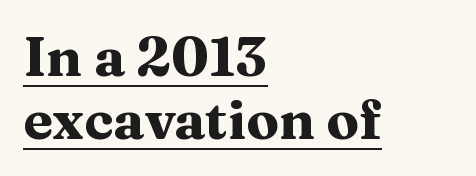
{"serif": "yes", "italic": "no", "bold": "yes", "weight": "heavy", "width": "wide", "stroke_contrast": "medium", "x_height": "medium", "monospaced": "no", "underline": "yes", "align": "left", "line_spacing_ratio": 1.16, "letter_spacing": "normal", "letter_spacing_em": 0.0, "glyph_px": 54}
